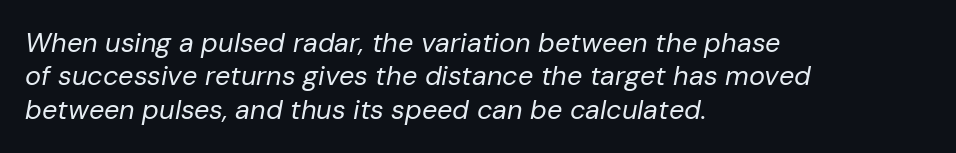
{"italic": "yes", "lean": "right", "slant_degrees": 10, "bold": "no", "underline": "no", "align": "left", "line_spacing_ratio": 1.24, "letter_spacing": "normal", "letter_spacing_em": 0.0, "glyph_px": 27}
